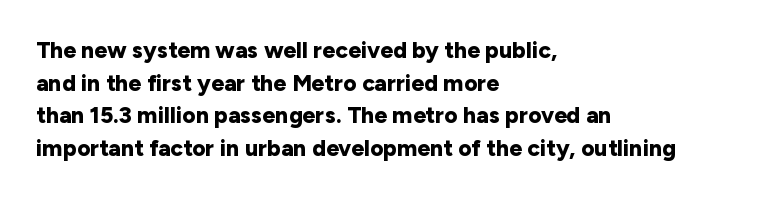
Q: Is the text bold? A: Yes.
Q: Is the text italic (slanted)? A: No, it is upright.
Q: Is the text underlined? A: No.
Q: How is the paragraph aligned? A: Left-aligned.
Q: Is the spacing between letters normal or unusually wide? A: Normal.
Q: Is the spacing between lines tight, normal or loose? A: Normal.
